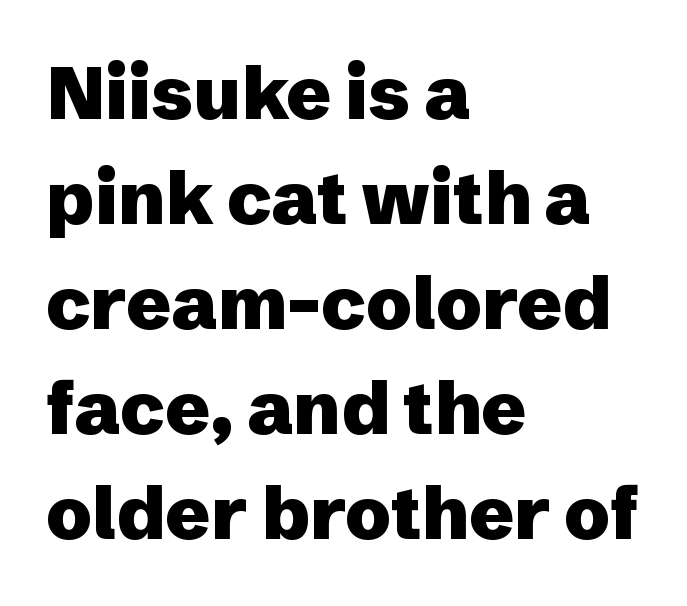
The image shows 74 px heavy sans-serif type, upright; set left-aligned, normal line spacing (1.42x), normal letter spacing, not underlined; low stroke contrast and a medium x-height.
